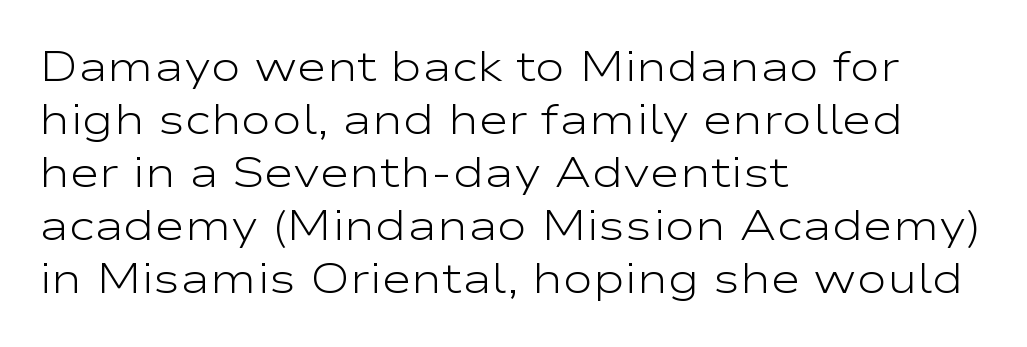
Q: Is the text bold? A: No.
Q: Is the text italic (slanted)? A: No, it is upright.
Q: Is the typeface a serif or a sans-serif typeface? A: Sans-serif.
Q: Is the text underlined? A: No.
Q: How is the paragraph aligned? A: Left-aligned.
Q: Is the spacing between letters normal or unusually wide? A: Normal.
Q: Is the spacing between lines tight, normal or loose? A: Normal.
Q: Width (condensed, normal, or wide)? A: Wide.
Q: Stroke contrast? A: Low.
Q: x-height? A: Medium.
Q: Monospaced? A: No.
